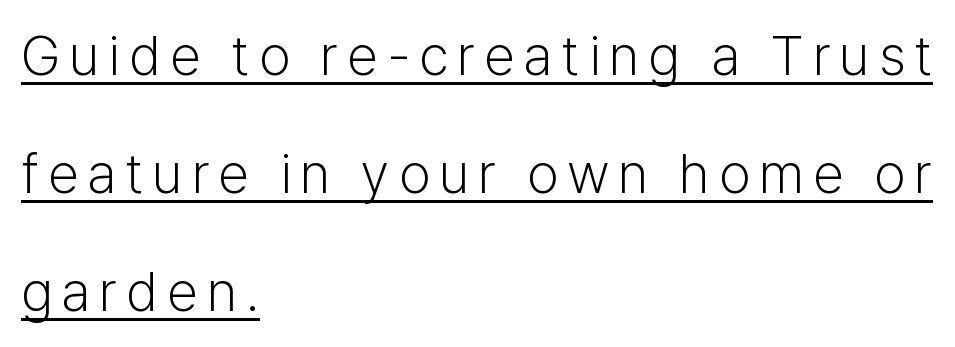
{"serif": "no", "italic": "no", "bold": "no", "weight": "light", "width": "normal", "stroke_contrast": "low", "x_height": "medium", "monospaced": "no", "underline": "yes", "align": "left", "line_spacing": "loose", "line_spacing_ratio": 2.11, "glyph_px": 56}
